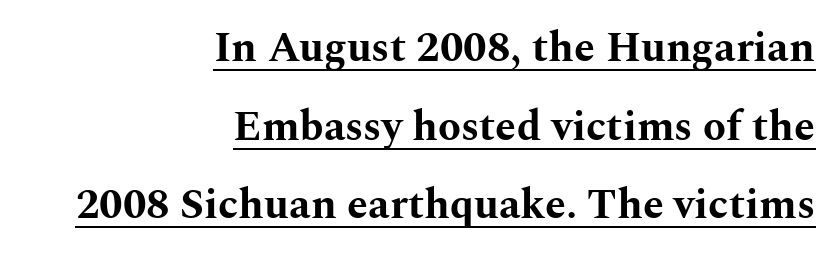
The image shows 42 px bold, wide serif type, upright; set right-aligned, line spacing 1.87x, normal letter spacing, underlined; medium stroke contrast and a medium x-height.
